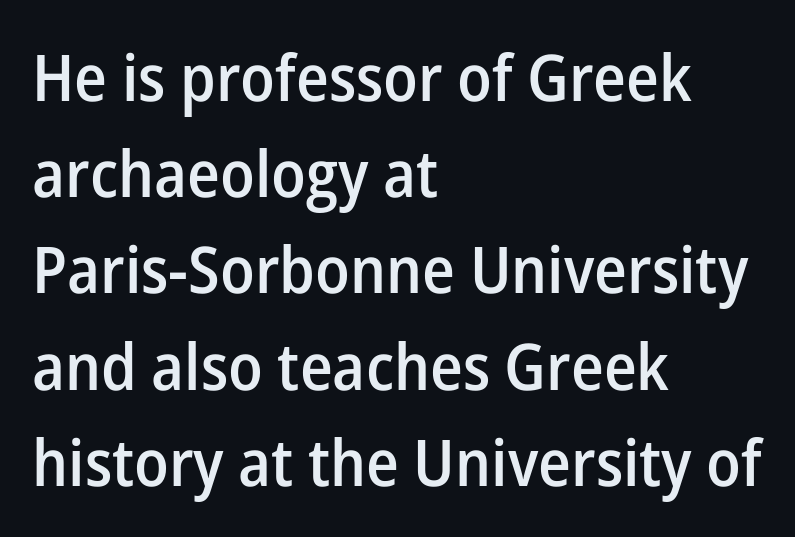
{"serif": "no", "italic": "no", "bold": "semi", "weight": "semibold", "width": "normal", "stroke_contrast": "low", "x_height": "medium", "monospaced": "no", "underline": "no", "align": "left", "line_spacing": "normal", "line_spacing_ratio": 1.48, "letter_spacing": "normal", "letter_spacing_em": 0.0, "glyph_px": 65}
